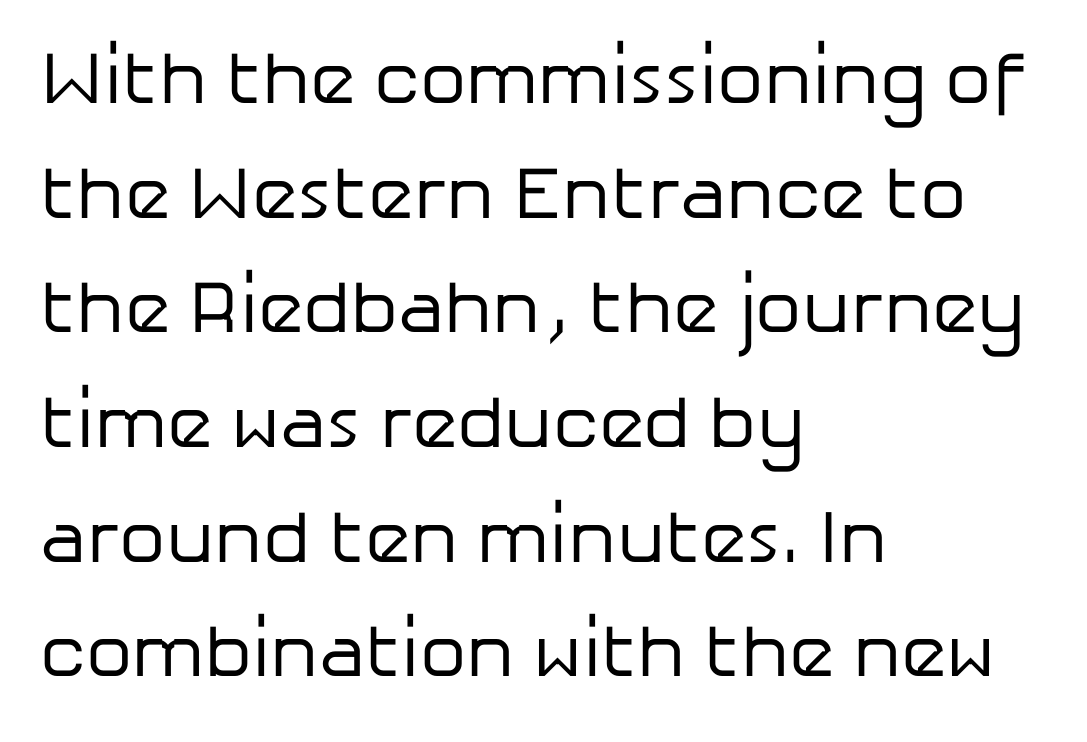
The image shows 74 px regular-weight sans-serif type, upright; set left-aligned, normal line spacing (1.55x), normal letter spacing, not underlined; low stroke contrast and a medium x-height.
